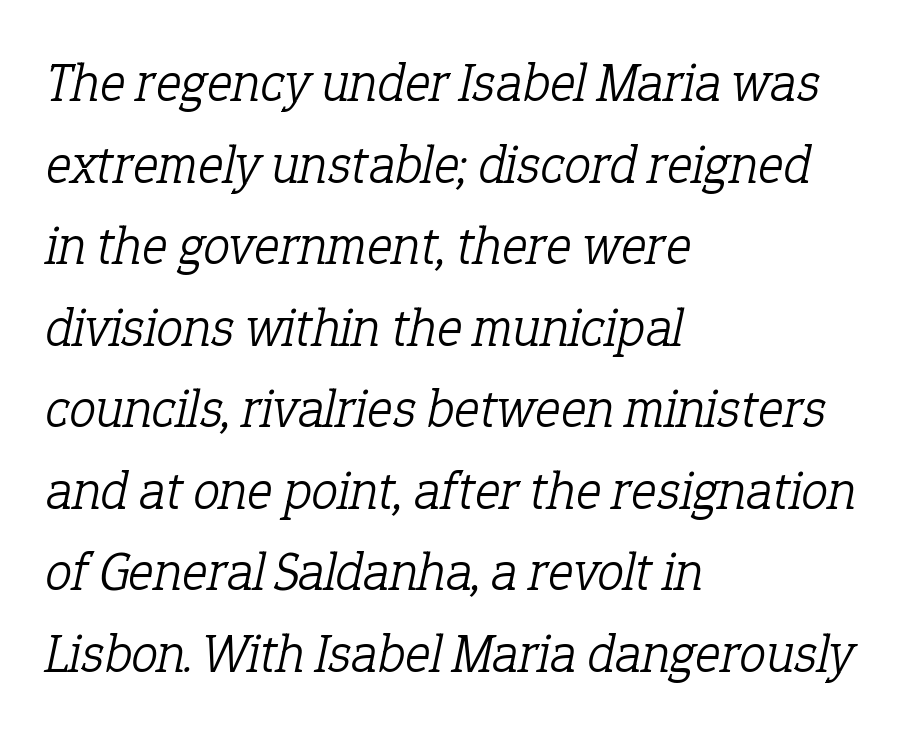
{"serif": "yes", "italic": "yes", "lean": "right", "slant_degrees": 12, "bold": "no", "weight": "light", "width": "normal", "stroke_contrast": "low", "x_height": "medium", "monospaced": "no", "underline": "no", "align": "left", "line_spacing": "normal", "line_spacing_ratio": 1.51, "letter_spacing": "normal", "letter_spacing_em": 0.0, "glyph_px": 54}
